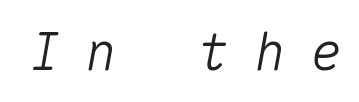
Do the characters align in a grid? Yes, the font is monospaced. The space beneath each line is pristine and unruled. If you drew a line through each stem, it would be angled. This sample uses expanded letter spacing, leaving extra air between glyphs.
